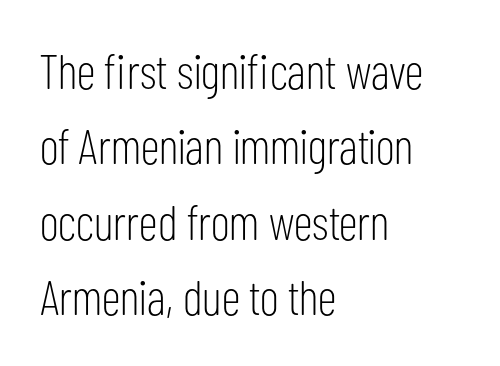
Typeset ragged right — the left edge is the straight one. No heavy texture on the line: the type isn't bold. The rendering uses natural spacing where letterforms have individual widths. Look at the bottom of the vertical strokes: they stop flat, with no serifs. Clear beneath every line of the passage. The rendering keeps characters at their native spacing.
